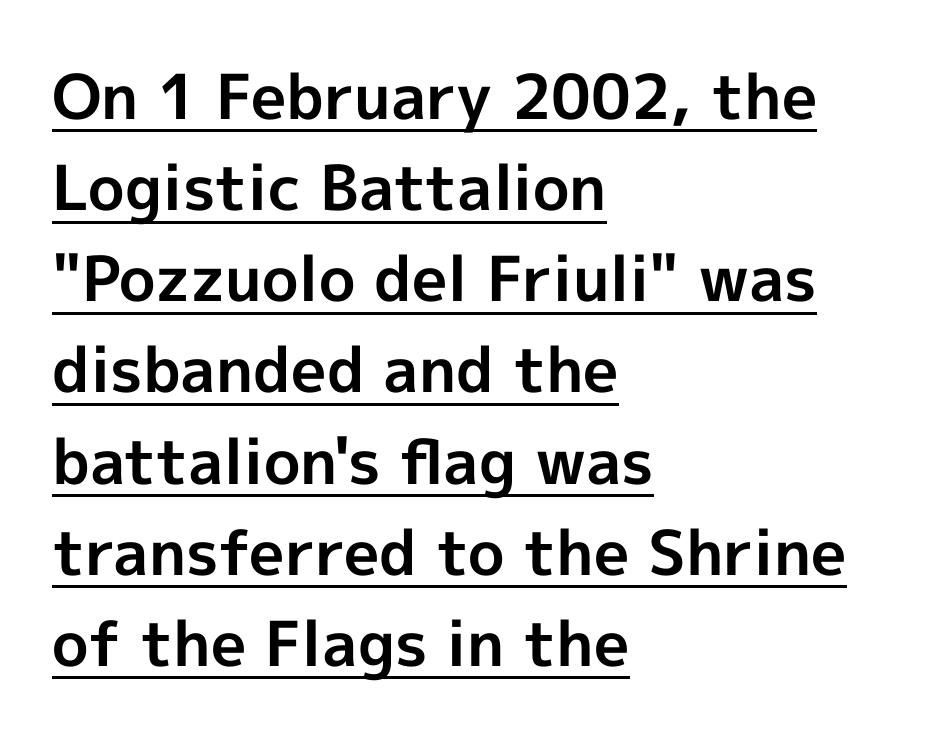
{"serif": "no", "italic": "no", "bold": "yes", "weight": "bold", "width": "normal", "x_height": "medium", "monospaced": "no", "underline": "yes", "align": "left", "line_spacing": "normal", "line_spacing_ratio": 1.47, "letter_spacing": "normal", "letter_spacing_em": 0.0, "glyph_px": 62}
